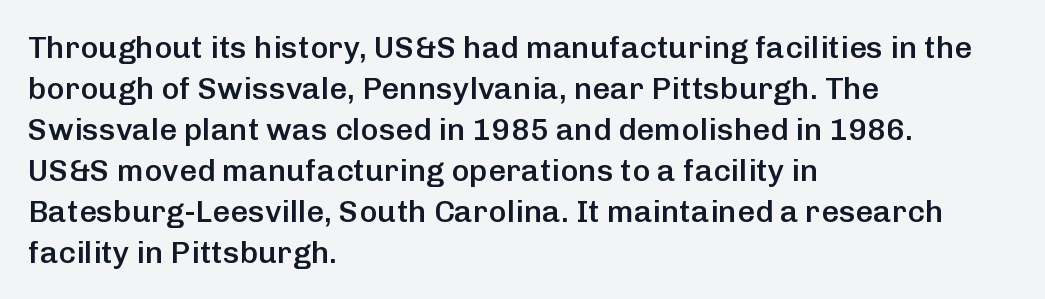
Q: Is the text bold? A: Semi-bold.
Q: Is the text italic (slanted)? A: No, it is upright.
Q: Is the typeface a serif or a sans-serif typeface? A: Sans-serif.
Q: Is the text underlined? A: No.
Q: How is the paragraph aligned? A: Left-aligned.
Q: Is the spacing between letters normal or unusually wide? A: Normal.
Q: Is the spacing between lines tight, normal or loose? A: Normal.
Q: Width (condensed, normal, or wide)? A: Normal.
Q: Stroke contrast? A: Low.
Q: x-height? A: Medium.
Q: Monospaced? A: No.
